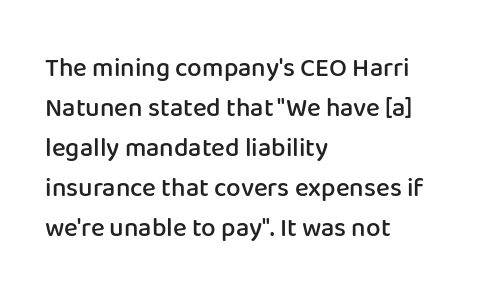
{"italic": "no", "bold": "semi", "underline": "no", "align": "left", "line_spacing": "normal", "line_spacing_ratio": 1.54, "letter_spacing": "normal", "letter_spacing_em": 0.0, "glyph_px": 26}
